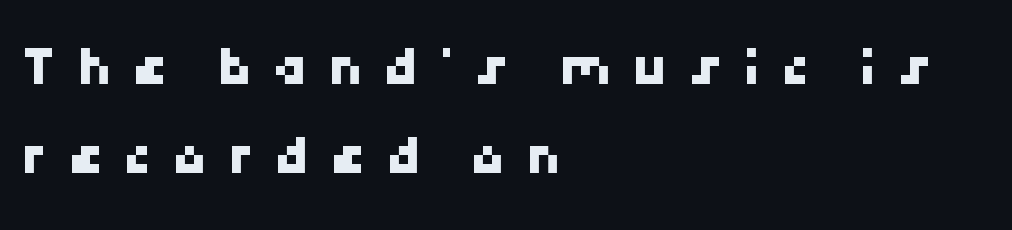
The image shows 57 px sans-serif type; set left-aligned, normal line spacing (1.56x), unusually wide letter spacing (+0.35 em), not underlined; low stroke contrast and a medium x-height.
